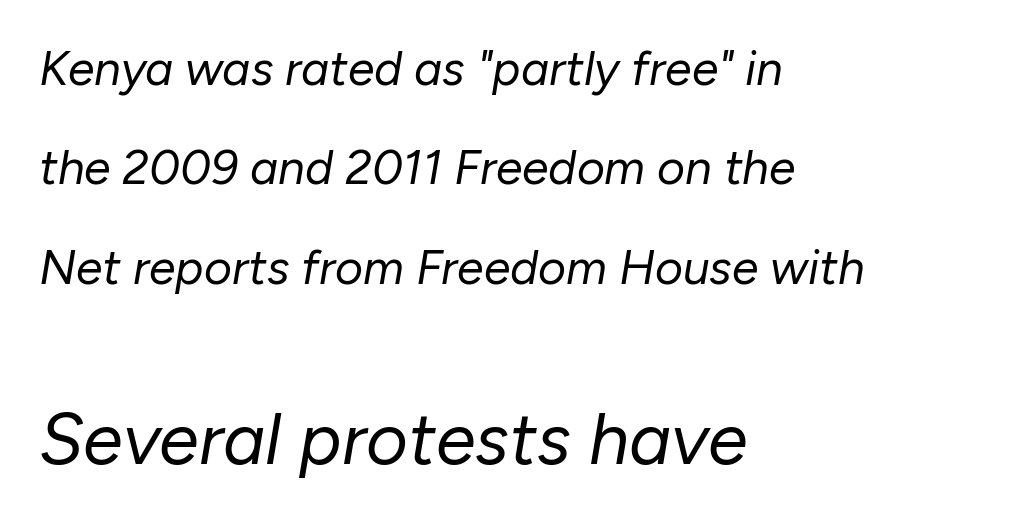
The image shows 72 px regular-weight type, italic (leaning right); set left-aligned, loose line spacing (2.07x), normal letter spacing, not underlined; the second (bottom) block is 1.5x larger; low stroke contrast and a medium x-height.
